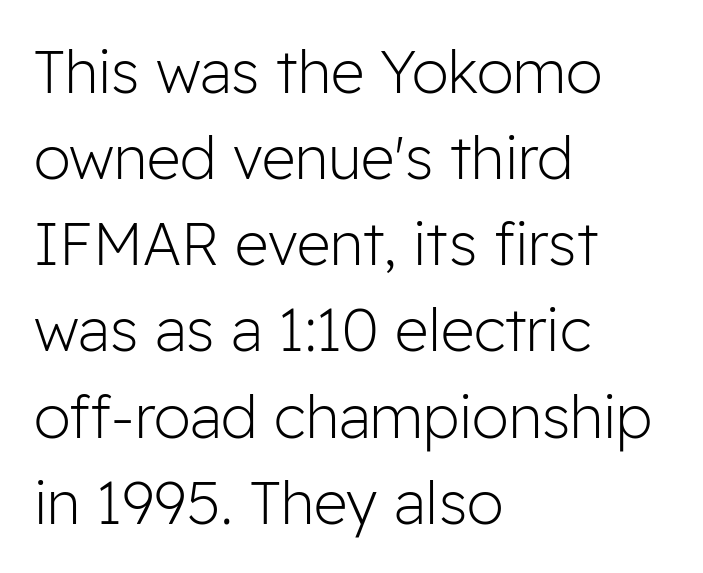
The image shows 59 px light sans-serif type, upright; set left-aligned, normal line spacing (1.46x), normal letter spacing, not underlined; low stroke contrast and a medium x-height.
